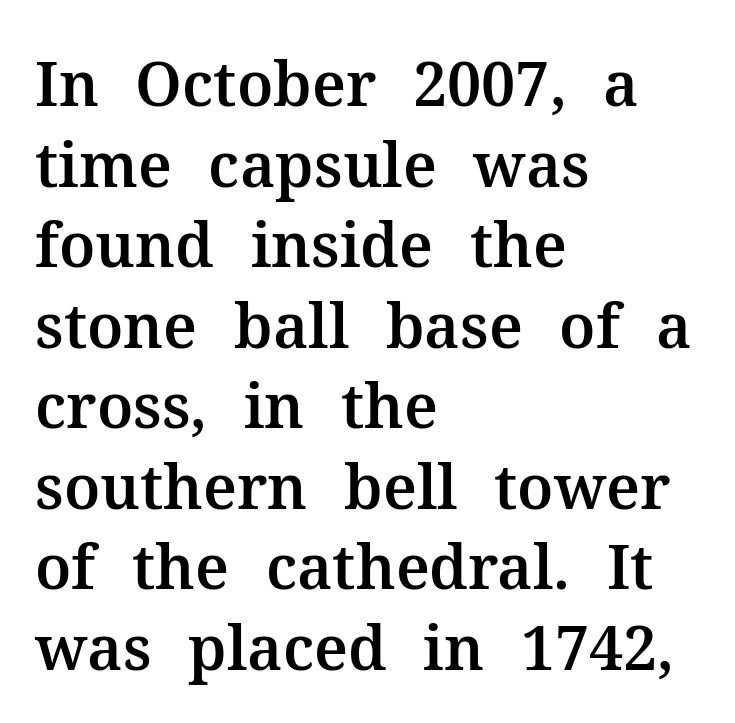
The letters advance in unequal steps, a hallmark of proportional type. Look at the tracking — it's just the regular setting, nothing added. Rows of type keep a routine distance in the vertical direction. Line beginnings align vertically; line endings do not. If you drew a line through each stem, it would be perfectly vertical.
